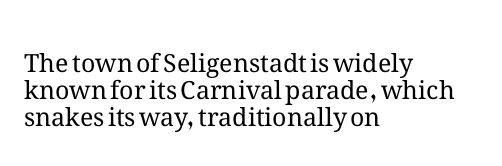
Q: Is the text bold? A: No.
Q: Is the text italic (slanted)? A: No, it is upright.
Q: Is the text underlined? A: No.
Q: How is the paragraph aligned? A: Left-aligned.
Q: Is the spacing between letters normal or unusually wide? A: Normal.
Q: Is the spacing between lines tight, normal or loose? A: Tight.
